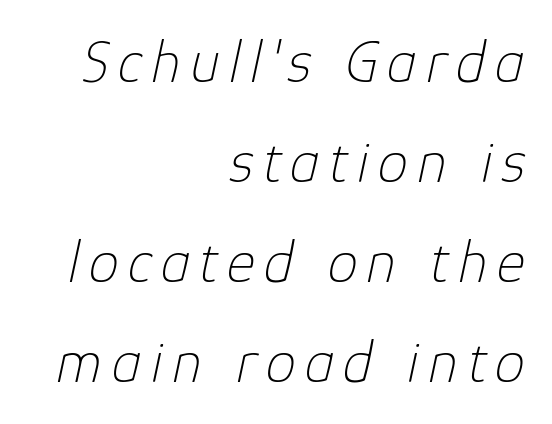
{"italic": "yes", "lean": "right", "slant_degrees": 12, "bold": "no", "weight": "thin", "width": "normal", "stroke_contrast": "low", "x_height": "medium", "monospaced": "no", "underline": "no", "align": "right", "line_spacing": "normal", "line_spacing_ratio": 1.64, "glyph_px": 61}
